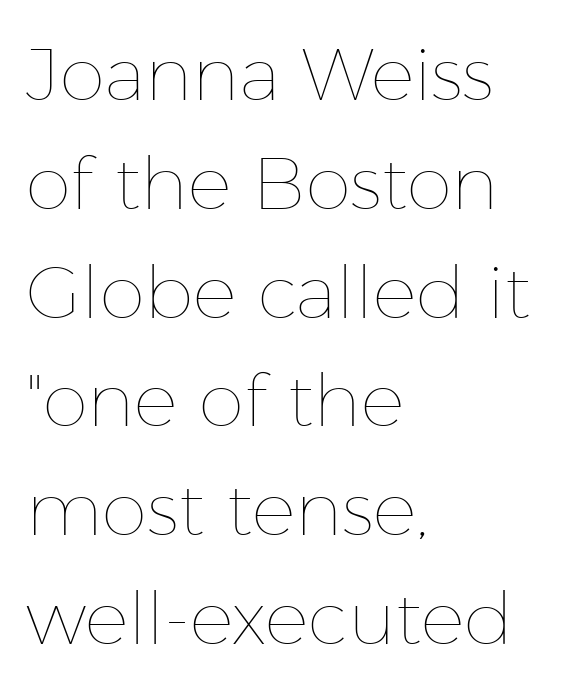
Rendered with straight, roman letterforms. Here the designer chose a conventional face with non-uniform glyph widths. Whoever set this chose a conventional vertical rhythm. The letterforms sit at book weight or below. You could call the tracking neutral — neither tight nor loose. The ragged edge is on the right, which tells us the setting is flush left.
